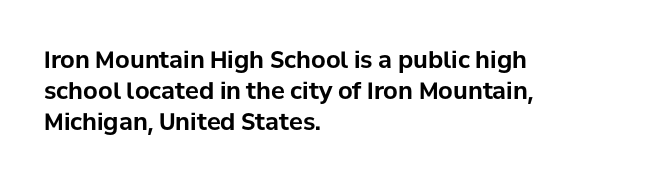
{"italic": "no", "bold": "yes", "underline": "no", "align": "left", "line_spacing": "normal", "line_spacing_ratio": 1.35, "letter_spacing": "normal", "letter_spacing_em": 0.0, "glyph_px": 23}
